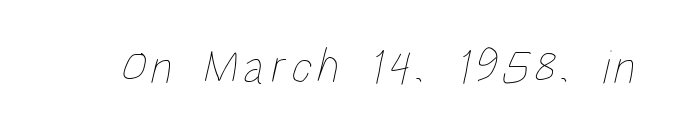
{"bold": "no", "weight": "thin", "width": "condensed", "stroke_contrast": "low", "x_height": "large", "monospaced": "no", "underline": "no", "glyph_px": 48}
